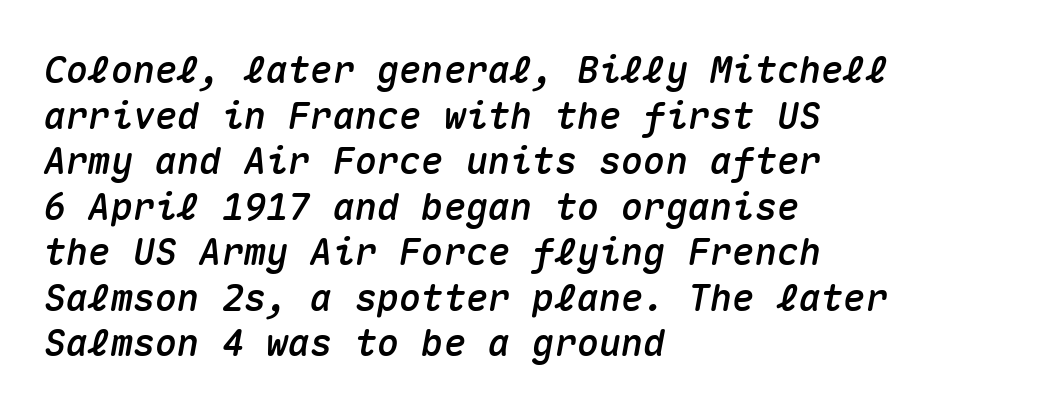
Q: Is the text italic (slanted)? A: Yes, it leans right by about 10 degrees.
Q: Is the text underlined? A: No.
Q: How is the paragraph aligned? A: Left-aligned.
Q: Is the spacing between letters normal or unusually wide? A: Normal.
Q: Width (condensed, normal, or wide)? A: Normal.
Q: Stroke contrast? A: Medium.
Q: x-height? A: Medium.
Q: Monospaced? A: Yes.
